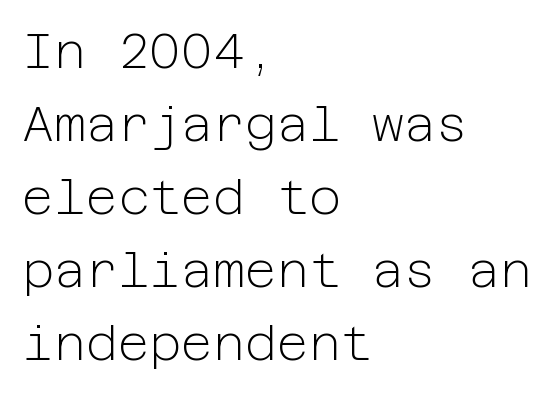
The image shows 49 px light sans-serif type, upright; set left-aligned, normal line spacing (1.49x), normal letter spacing, not underlined; low stroke contrast and a medium x-height.
